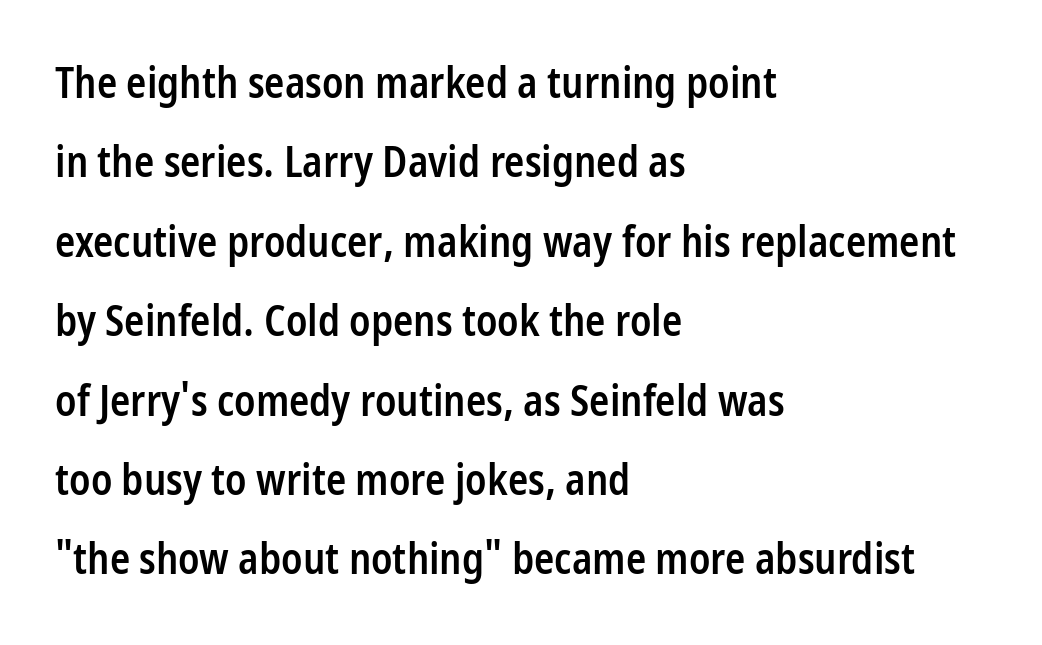
Q: Is the text bold? A: Semi-bold.
Q: Is the text italic (slanted)? A: No, it is upright.
Q: Is the typeface a serif or a sans-serif typeface? A: Sans-serif.
Q: Is the text underlined? A: No.
Q: How is the paragraph aligned? A: Left-aligned.
Q: Is the spacing between letters normal or unusually wide? A: Normal.
Q: Width (condensed, normal, or wide)? A: Condensed.
Q: Stroke contrast? A: Low.
Q: x-height? A: Medium.
Q: Monospaced? A: No.
